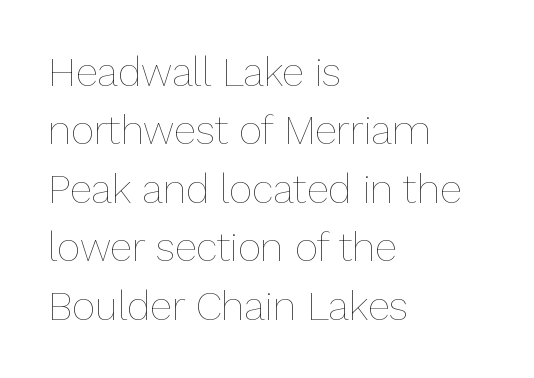
The image shows 40 px thin type, upright; set left-aligned, normal line spacing (1.46x), normal letter spacing, not underlined; low stroke contrast and a medium x-height.
